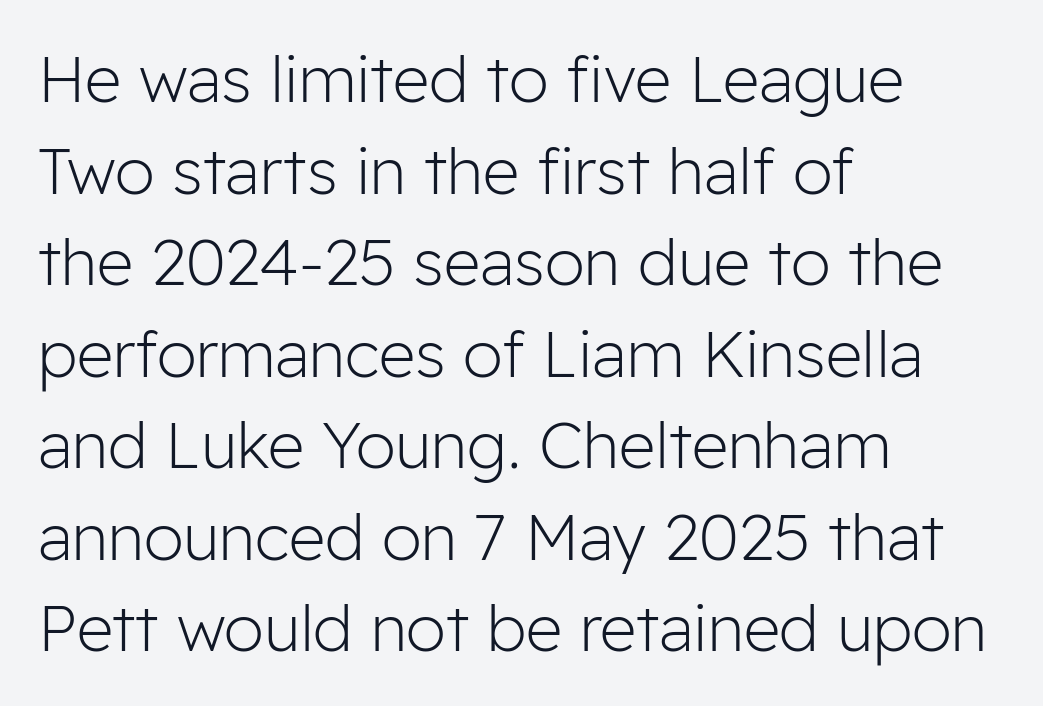
Q: Is the text bold? A: No.
Q: Is the text italic (slanted)? A: No, it is upright.
Q: Is the typeface a serif or a sans-serif typeface? A: Sans-serif.
Q: Is the text underlined? A: No.
Q: How is the paragraph aligned? A: Left-aligned.
Q: Is the spacing between letters normal or unusually wide? A: Normal.
Q: Is the spacing between lines tight, normal or loose? A: Normal.
Q: Width (condensed, normal, or wide)? A: Normal.
Q: Stroke contrast? A: Low.
Q: x-height? A: Medium.
Q: Monospaced? A: No.
